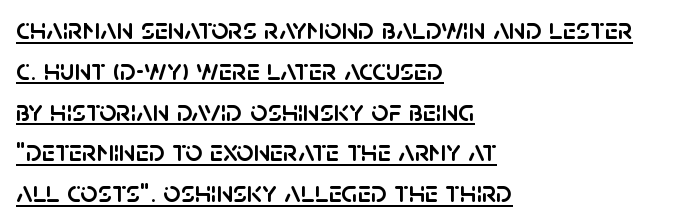
Q: Is the text italic (slanted)? A: No, it is upright.
Q: Is the typeface a serif or a sans-serif typeface? A: Sans-serif.
Q: Is the text underlined? A: Yes.
Q: How is the paragraph aligned? A: Left-aligned.
Q: Is the spacing between letters normal or unusually wide? A: Normal.
Q: Is the spacing between lines tight, normal or loose? A: Normal.
Q: Width (condensed, normal, or wide)? A: Normal.
Q: Stroke contrast? A: Low.
Q: x-height? A: Large.
Q: Monospaced? A: No.
